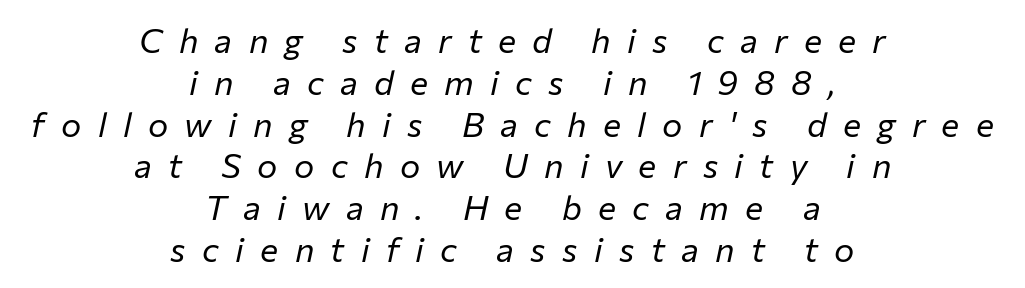
Q: Is the text bold? A: No.
Q: Is the text italic (slanted)? A: Yes, it leans right by about 12 degrees.
Q: Is the text underlined? A: No.
Q: How is the paragraph aligned? A: Centered.
Q: Is the spacing between letters normal or unusually wide? A: Unusually wide.
Q: Width (condensed, normal, or wide)? A: Normal.
Q: Stroke contrast? A: Low.
Q: x-height? A: Medium.
Q: Monospaced? A: No.
